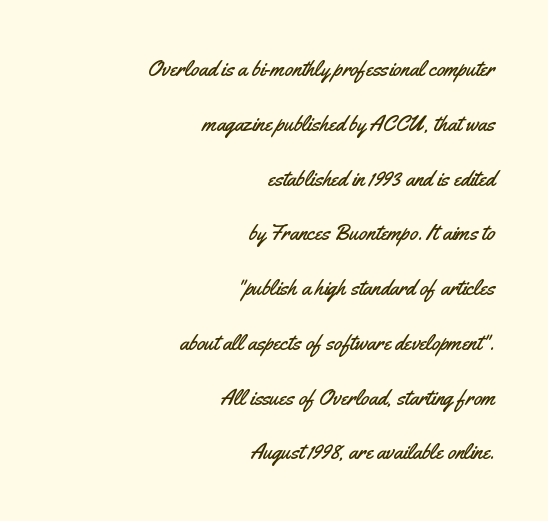
Bare-footed words on every line. Teacher's note: observe the even right margin — that is flush-right alignment. Nothing unusual about the tracking: characters are spaced as the font intends. Notice the wide empty band between every row — that's loose leading.
